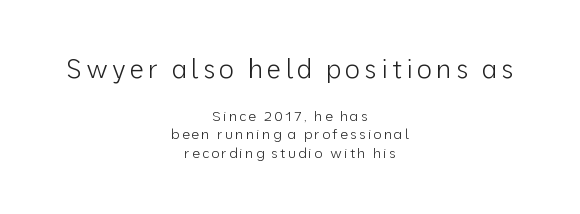
The image shows 26 px text type, upright; set centered, normal line spacing (1.31x), not underlined; the first (top) block is 1.86x larger.
